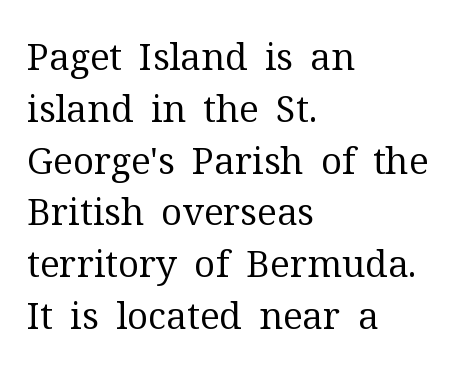
One-word summary of the alignment: left. Evenly set lines give the paragraph a standard silhouette. The characters are drawn with everyday or finer stroke widths. The axis of the letterforms is exactly vertical. Looks like regular typesetting: each glyph gets only the width it needs. Lines of text with bare space underneath.
